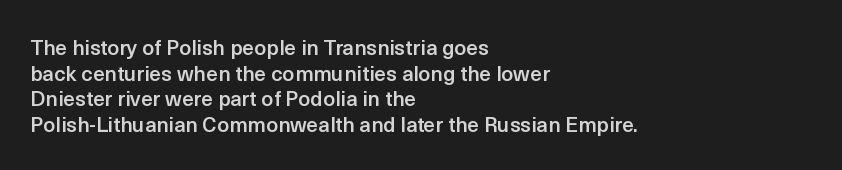
The image shows 21 px text type, upright; set left-aligned, line spacing 1.22x, normal letter spacing, not underlined.
